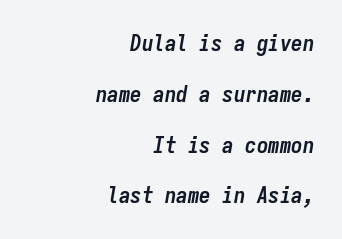
Q: Is the text bold? A: Yes.
Q: Is the text italic (slanted)? A: Yes, it leans right by about 9 degrees.
Q: Is the text underlined? A: No.
Q: How is the paragraph aligned? A: Right-aligned.
Q: Is the spacing between letters normal or unusually wide? A: Normal.
Q: Is the spacing between lines tight, normal or loose? A: Loose.
